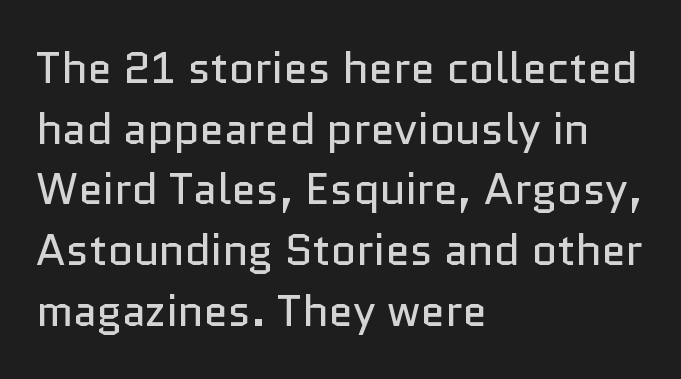
The image shows 44 px regular-weight sans-serif type, upright; set left-aligned, normal line spacing (1.38x), normal letter spacing, not underlined; low stroke contrast and a medium x-height.
